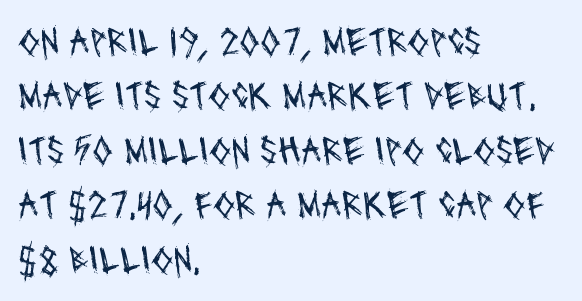
Q: Is the text bold? A: No.
Q: Is the typeface a serif or a sans-serif typeface? A: Sans-serif.
Q: Is the text underlined? A: No.
Q: How is the paragraph aligned? A: Left-aligned.
Q: Is the spacing between letters normal or unusually wide? A: Normal.
Q: Is the spacing between lines tight, normal or loose? A: Normal.
Q: Width (condensed, normal, or wide)? A: Condensed.
Q: Stroke contrast? A: Medium.
Q: x-height? A: Large.
Q: Monospaced? A: No.
